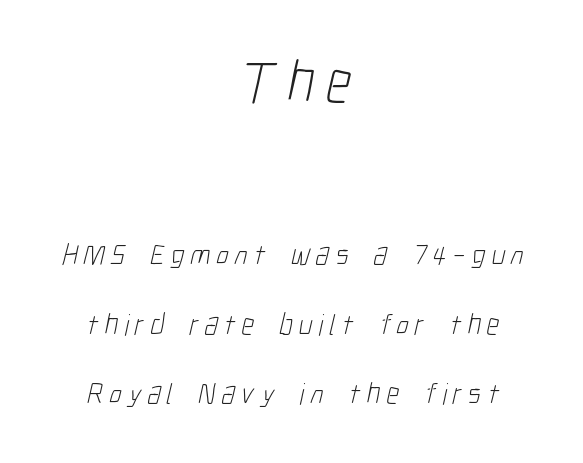
The passage is arranged like a title page — every line centered. Glyph-to-glyph distance is far greater than everyday printed text. The letters carry no serifs — their stems end cleanly without finishing strokes. The letters advance in unequal steps, a hallmark of proportional type. If you measured baseline to baseline, you'd find a long distance.
